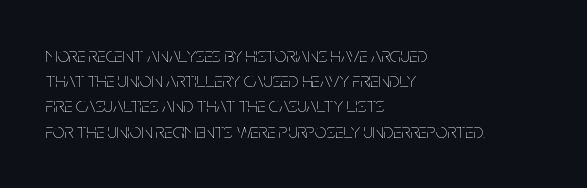
The letterforms sit shoulder to shoulder at normal distance. Typeset ragged right — the left edge is the straight one. The lettering holds an erect, upright posture throughout. Vertical stems look standard width or narrower in stroke. Beneath every word, the page is bare.
